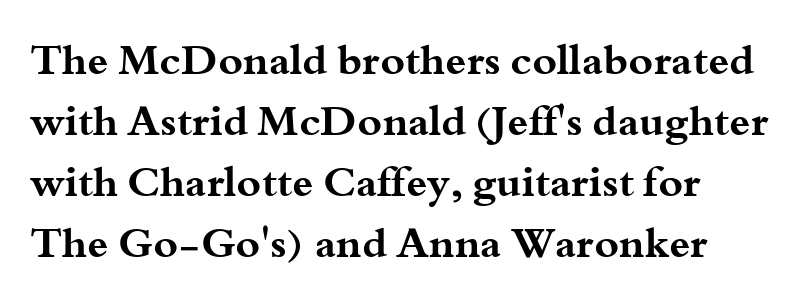
Q: Is the text bold? A: Yes.
Q: Is the text italic (slanted)? A: No, it is upright.
Q: Is the typeface a serif or a sans-serif typeface? A: Serif.
Q: Is the text underlined? A: No.
Q: How is the paragraph aligned? A: Left-aligned.
Q: Is the spacing between letters normal or unusually wide? A: Normal.
Q: Is the spacing between lines tight, normal or loose? A: Normal.
Q: Width (condensed, normal, or wide)? A: Wide.
Q: Stroke contrast? A: Medium.
Q: x-height? A: Small.
Q: Monospaced? A: No.
